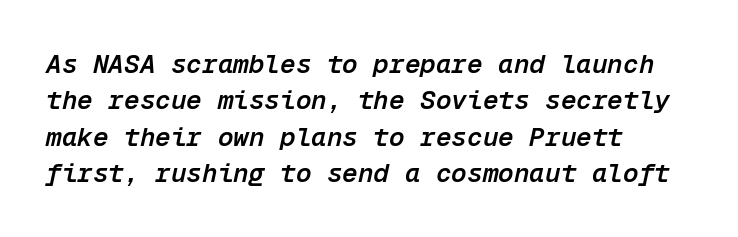
The image shows 26 px text type, italic (leaning right); set left-aligned, normal line spacing (1.4x), normal letter spacing, not underlined.
